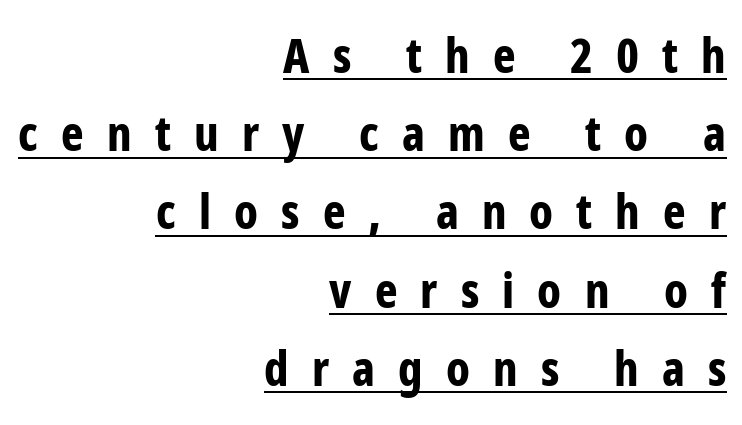
Q: Is the text bold? A: Yes.
Q: Is the text italic (slanted)? A: No, it is upright.
Q: Is the typeface a serif or a sans-serif typeface? A: Sans-serif.
Q: Is the text underlined? A: Yes.
Q: How is the paragraph aligned? A: Right-aligned.
Q: Is the spacing between letters normal or unusually wide? A: Unusually wide.
Q: Is the spacing between lines tight, normal or loose? A: Normal.
Q: Width (condensed, normal, or wide)? A: Condensed.
Q: Stroke contrast? A: Low.
Q: x-height? A: Medium.
Q: Monospaced? A: No.
